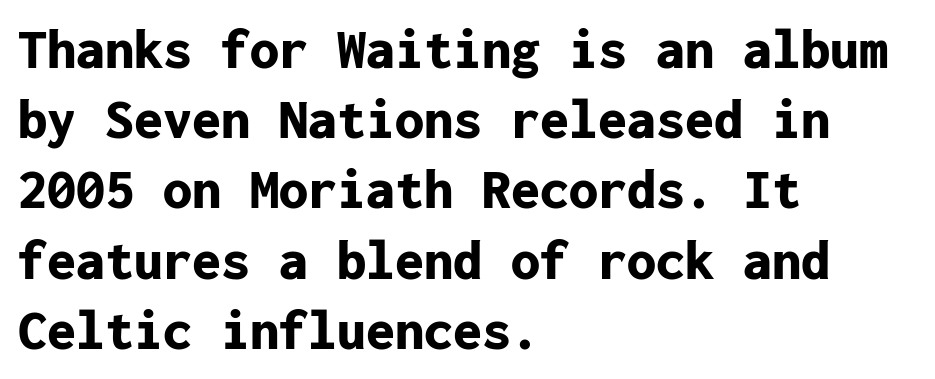
The image shows 58 px bold sans-serif type, upright, monospaced; set left-aligned, line spacing 1.21x, normal letter spacing, not underlined; low stroke contrast and a medium x-height.
